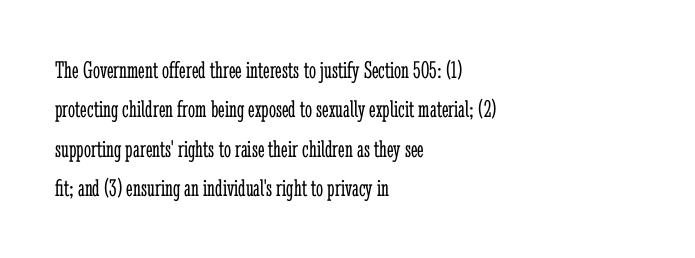
The image shows 25 px text type, upright; set left-aligned, normal line spacing (1.58x), normal letter spacing, not underlined.
